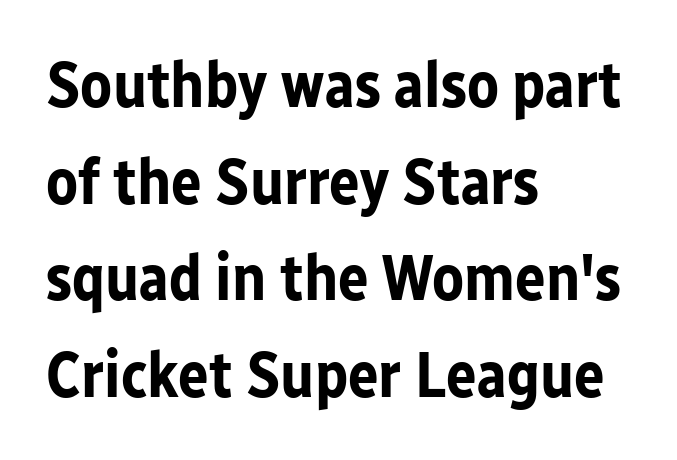
Which margin do the lines hug? The left one — the right edge is uneven. This rendering features lettering with no underline. Do the characters align in a grid? No, the font is proportional. The face used here has the dense, thick strokes of a bold.
